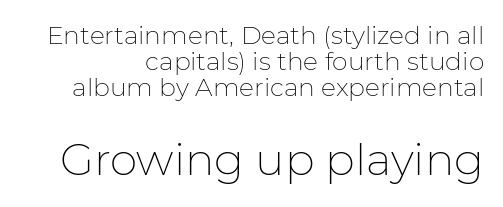
Descender tails drop into unmarked territory. The lettering holds an erect, upright posture throughout. Stroke terminals: plain, sans-serif. Whoever set this made the second block the dominant, larger element. What's the leading like? Squeezed, with rows nearly overlapping.
